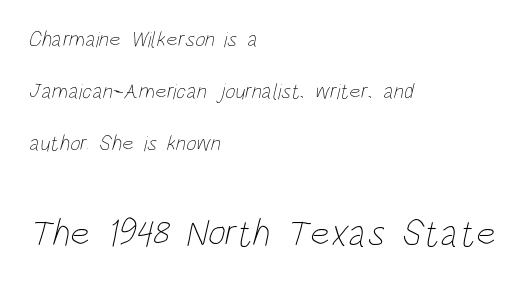
The image shows 38 px thin, condensed type; set left-aligned, loose line spacing (2.36x), normal letter spacing, not underlined; the second (bottom) block is 1.73x larger; low stroke contrast and a large x-height.
